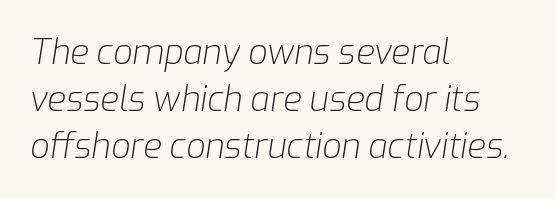
The image shows 34 px light type, italic (leaning right); set left-aligned, normal line spacing (1.38x), normal letter spacing, not underlined; low stroke contrast and a medium x-height.
